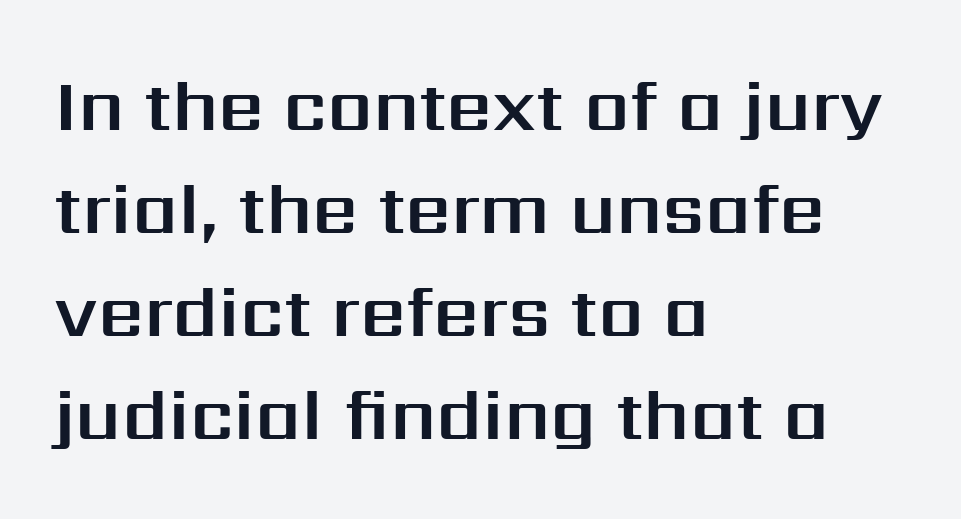
Serifs: no, the terminals of the letterforms are clean. The letters stand upright; this is a roman face. This rendering leaves character spacing at its baseline value. The lines sit at an ordinary, default distance from one another.
